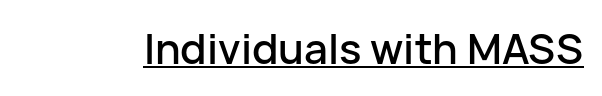
The image shows 42 px sans-serif type, upright; set normal letter spacing, underlined; low stroke contrast and a medium x-height.
